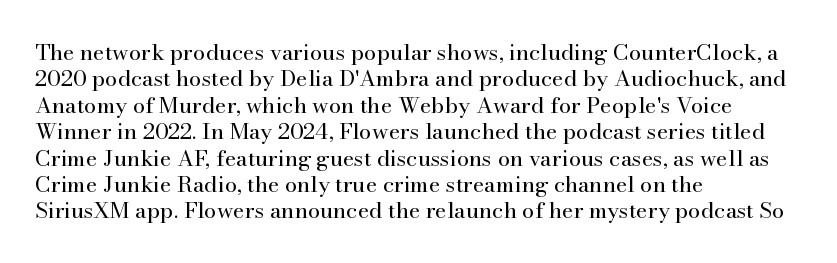
The image shows 22 px text type, upright; set left-aligned, line spacing 1.2x, normal letter spacing, not underlined.
